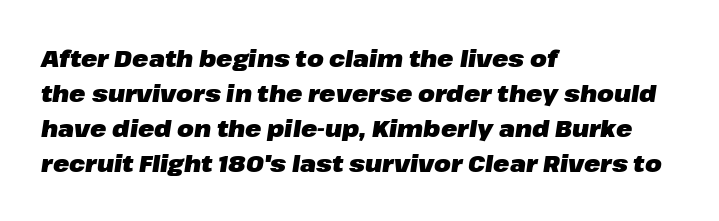
Chunky letters — that's bold for sure. The text block is weighted toward the left margin, trailing off unevenly rightward. Yep, that's italic — everything's leaning. Underline: absent.
